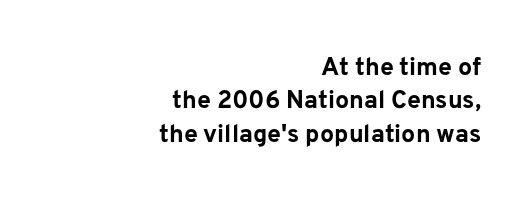
Q: Is the text bold? A: Yes.
Q: Is the text italic (slanted)? A: No, it is upright.
Q: Is the text underlined? A: No.
Q: How is the paragraph aligned? A: Right-aligned.
Q: Is the spacing between letters normal or unusually wide? A: Normal.
Q: Is the spacing between lines tight, normal or loose? A: Normal.
